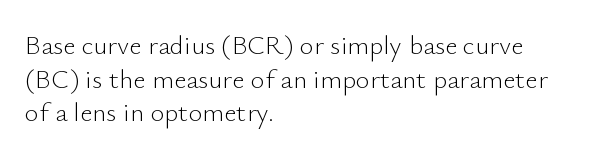
{"italic": "no", "bold": "no", "underline": "no", "align": "left", "line_spacing": "normal", "line_spacing_ratio": 1.25, "letter_spacing": "normal", "letter_spacing_em": 0.0, "glyph_px": 27}
